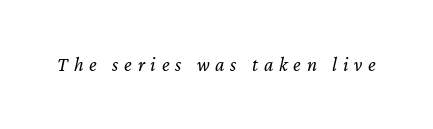
Unmarked baselines from the first word to the last. When letters slant like this, we call the style italic. The tracking reads as deliberately expanded to a designer's eye. Stem width sits at or under what a default text font uses.
